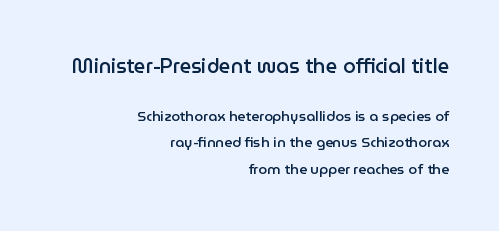
Notice how the passage keeps a crisp vertical edge on the right only. The specimen omits any rule beneath the text block's lines. As a designer I'd log this as weight 600, semibold. These lines keep a tight, regular rhythm from letter to letter. Reading top to bottom, the characters get smaller at the block break.
